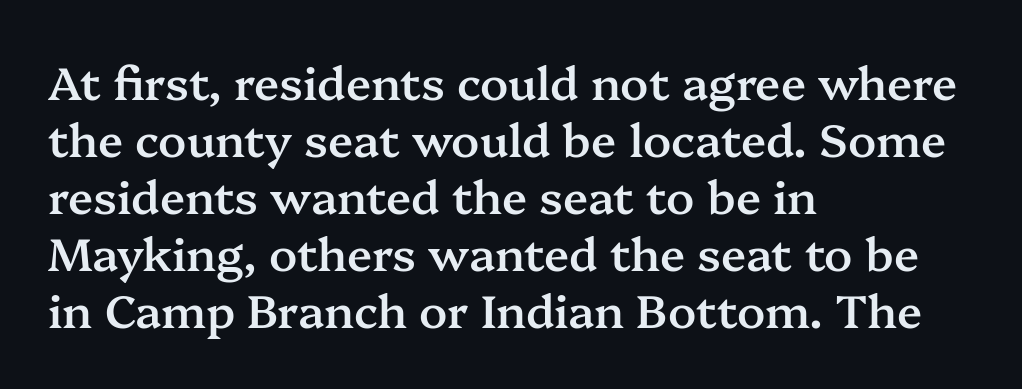
The font's upright variant was chosen for this text. The rag falls on the right side of this text block. Note the varied advance widths — an 'i' is clearly narrower than an 'm'. Plain, unruled lines of type. What stands out about the letter spacing? Nothing — it is the standard amount.
